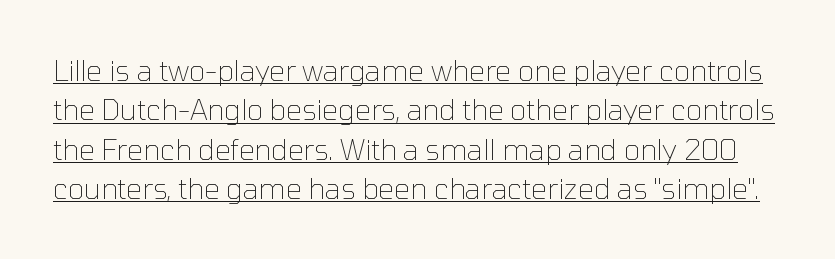
Q: Is the text bold? A: No.
Q: Is the text italic (slanted)? A: No, it is upright.
Q: Is the typeface a serif or a sans-serif typeface? A: Sans-serif.
Q: Is the text underlined? A: Yes.
Q: Is the spacing between letters normal or unusually wide? A: Normal.
Q: Is the spacing between lines tight, normal or loose? A: Normal.
Q: Width (condensed, normal, or wide)? A: Normal.
Q: Stroke contrast? A: Low.
Q: x-height? A: Medium.
Q: Monospaced? A: No.
